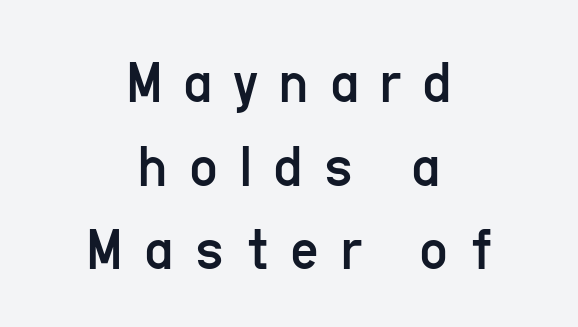
Tracking here is generous; glyphs stand well apart from one another. This reads as an unemphasized weight, regular at the heaviest. No italicization has been applied; the sample stays upright. Underline: absent.
